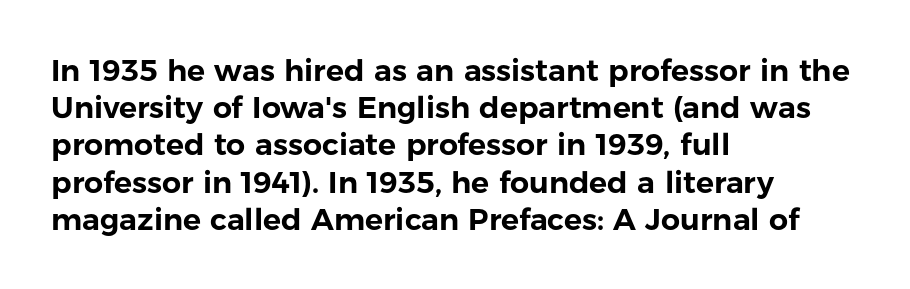
The image shows 30 px sans-serif type, upright; set left-aligned, line spacing 1.24x, normal letter spacing, not underlined; low stroke contrast and a medium x-height.
